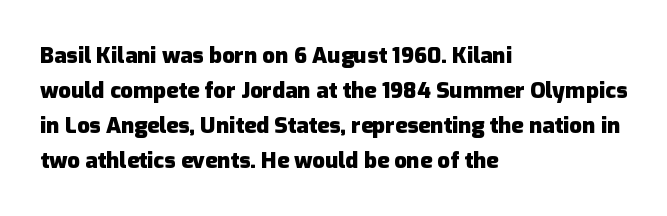
The image shows 22 px bold type, upright; set left-aligned, normal line spacing (1.59x), normal letter spacing, not underlined.
